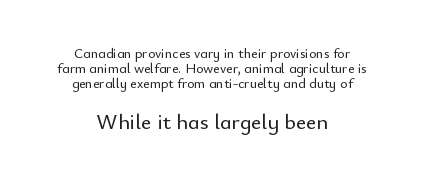
The rag falls on both sides of this text block equally. Short note: letters normally spaced. Leading: reduced. The area under the type is left untouched. The designer gave the closing block more size than the opening block. This is the regular roman posture of the typeface.
